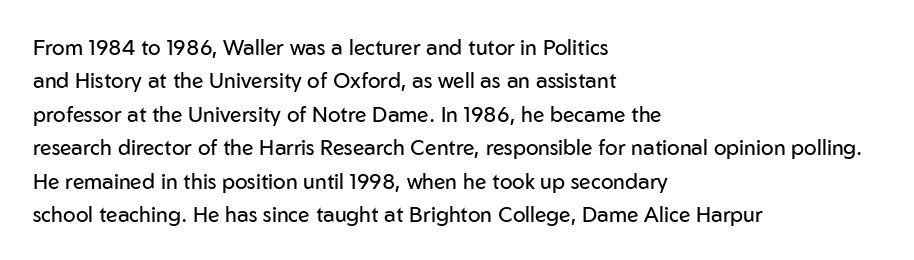
How would I describe the line gaps? Plain and ordinary. Weight: in the light-to-regular range. The type is set solid horizontally, with unmodified tracking. The lines are quadded left.
